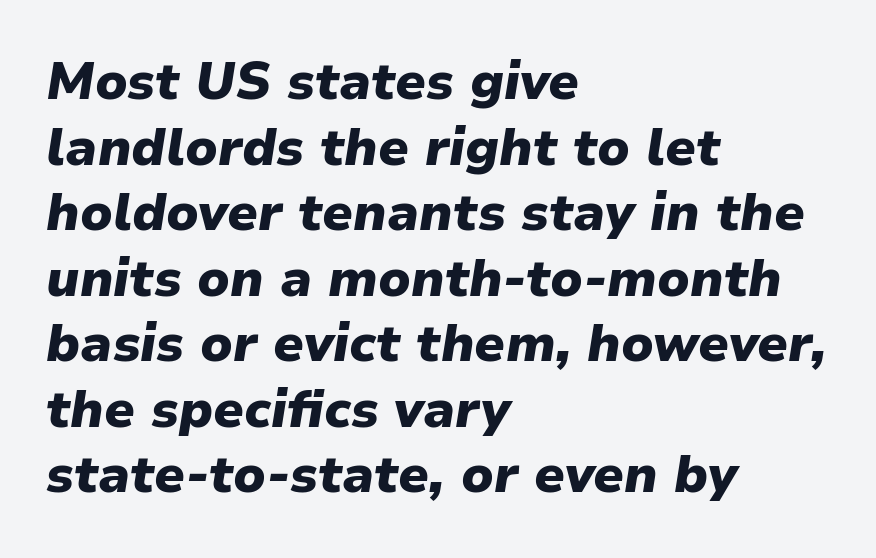
Compared with typical body copy, the letter spacing here is the same. Rule under the text: the space is simply empty. Is the type bold? Yes — the strokes are clearly thick and heavy. If you drew a line through each stem, it would be angled. Every row of glyphs begins at an identical x-position on the left.
